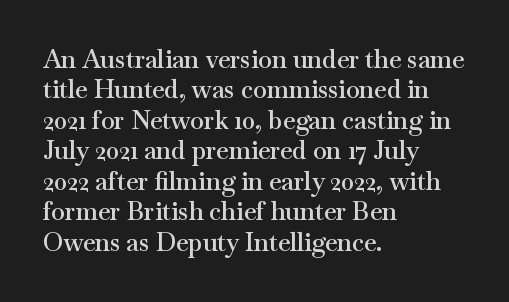
{"italic": "no", "bold": "semi", "underline": "no", "align": "left", "line_spacing_ratio": 1.22, "letter_spacing": "normal", "letter_spacing_em": 0.0, "glyph_px": 25}
